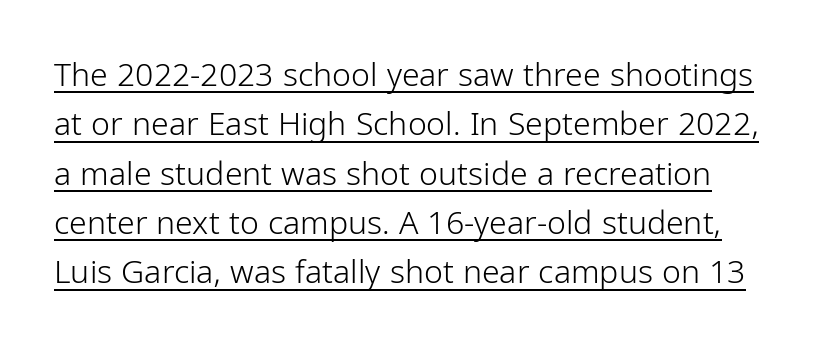
The font's upright variant was chosen for this text. Descenders here cross a horizontal rule under the line. You could not count columns in this text — the font is proportionally spaced. On a weight scale, this lands at 450 or below.
